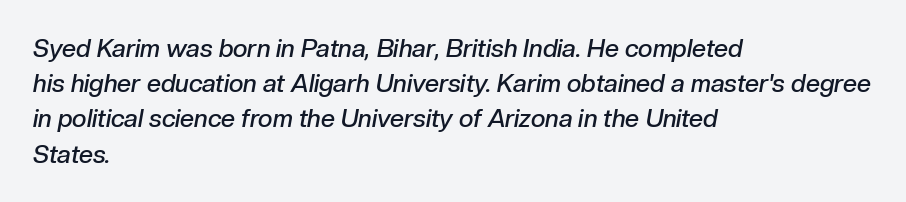
Q: Is the text bold? A: Semi-bold.
Q: Is the text italic (slanted)? A: Yes, it leans right by about 10 degrees.
Q: Is the text underlined? A: No.
Q: How is the paragraph aligned? A: Left-aligned.
Q: Is the spacing between letters normal or unusually wide? A: Normal.
Q: Is the spacing between lines tight, normal or loose? A: Normal.
